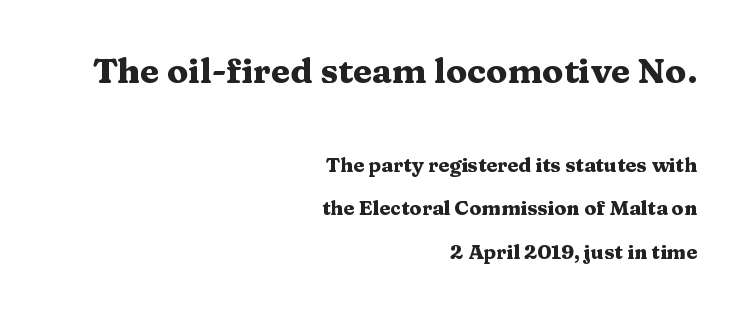
{"serif": "yes", "italic": "no", "bold": "yes", "weight": "heavy", "width": "wide", "stroke_contrast": "medium", "x_height": "medium", "monospaced": "no", "underline": "no", "align": "right", "line_spacing": "loose", "line_spacing_ratio": 2.17, "letter_spacing": "normal", "letter_spacing_em": 0.0, "larger_block": "first", "size_ratio": 1.75, "glyph_px": 35}
